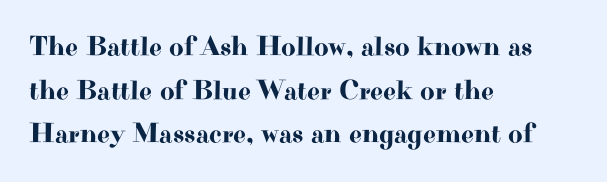
Q: Is the text italic (slanted)? A: No, it is upright.
Q: Is the typeface a serif or a sans-serif typeface? A: Serif.
Q: Is the text underlined? A: No.
Q: How is the paragraph aligned? A: Left-aligned.
Q: Is the spacing between letters normal or unusually wide? A: Normal.
Q: Is the spacing between lines tight, normal or loose? A: Normal.
Q: Width (condensed, normal, or wide)? A: Wide.
Q: Stroke contrast? A: High.
Q: x-height? A: Small.
Q: Monospaced? A: No.
